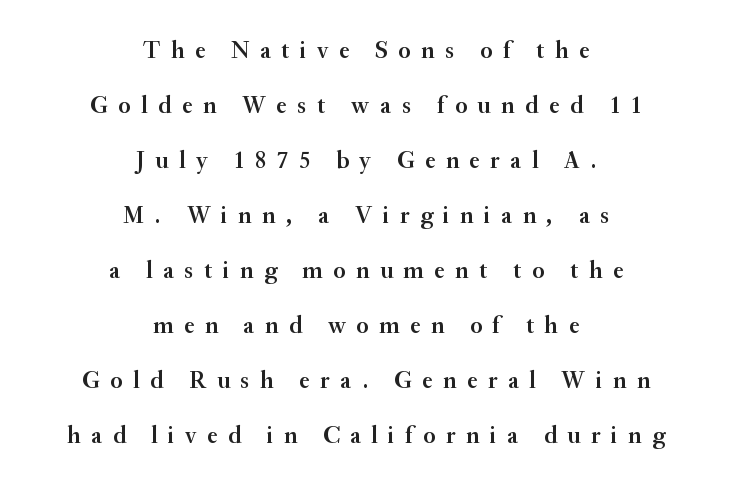
Letters rest on an invisible, unmarked baseline. Horizontal bands of white between lines are thick stripes. Characters remain perfectly vertical along every line. Compared with an ordinary text face, these strokes are moderately heavier — a semibold. Horizontal alignment here is central, giving a formal, balanced look. Tracking value appears strongly positive — letters spread wide.
